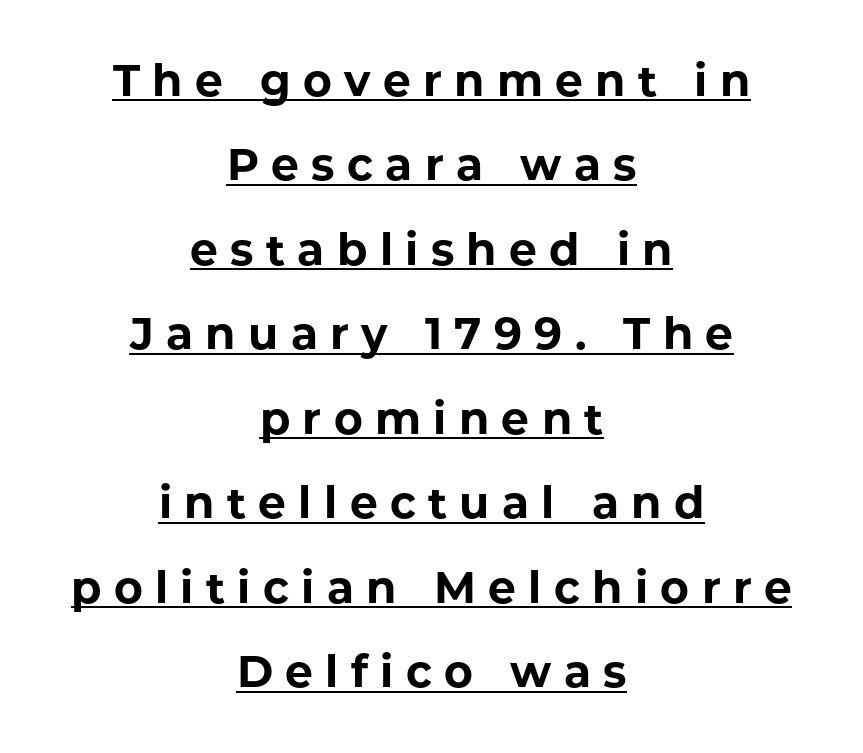
Q: Is the text bold? A: Yes.
Q: Is the text italic (slanted)? A: No, it is upright.
Q: Is the typeface a serif or a sans-serif typeface? A: Sans-serif.
Q: Is the text underlined? A: Yes.
Q: How is the paragraph aligned? A: Centered.
Q: Is the spacing between letters normal or unusually wide? A: Unusually wide.
Q: Is the spacing between lines tight, normal or loose? A: Loose.
Q: Width (condensed, normal, or wide)? A: Normal.
Q: Stroke contrast? A: Low.
Q: x-height? A: Medium.
Q: Monospaced? A: No.
